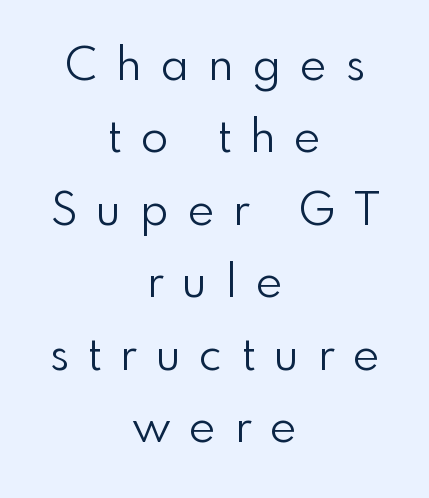
Q: Is the text bold? A: No.
Q: Is the text italic (slanted)? A: No, it is upright.
Q: Is the typeface a serif or a sans-serif typeface? A: Sans-serif.
Q: Is the text underlined? A: No.
Q: How is the paragraph aligned? A: Centered.
Q: Is the spacing between letters normal or unusually wide? A: Unusually wide.
Q: Is the spacing between lines tight, normal or loose? A: Normal.
Q: Width (condensed, normal, or wide)? A: Normal.
Q: Stroke contrast? A: Low.
Q: x-height? A: Small.
Q: Monospaced? A: No.
